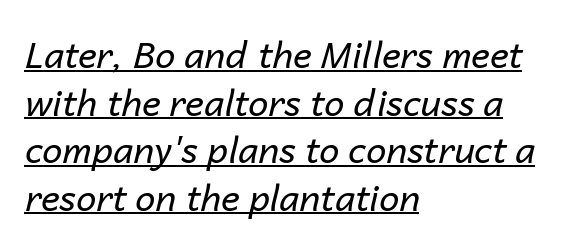
The image shows 36 px regular-weight type, italic (leaning right); set left-aligned, normal line spacing (1.32x), normal letter spacing, underlined; low stroke contrast and a medium x-height.
